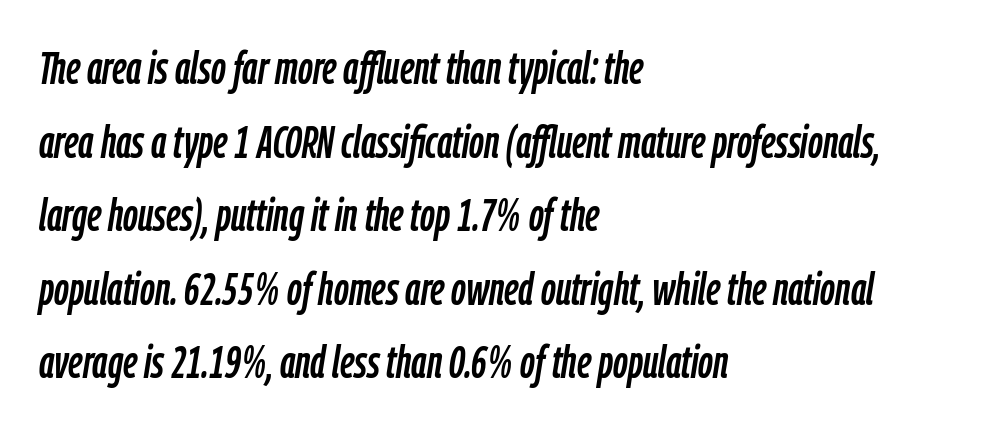
{"italic": "yes", "lean": "right", "slant_degrees": 9, "width": "condensed", "stroke_contrast": "low", "x_height": "medium", "monospaced": "no", "underline": "no", "align": "left", "line_spacing": "normal", "line_spacing_ratio": 1.6, "letter_spacing": "normal", "letter_spacing_em": 0.0, "glyph_px": 46}
